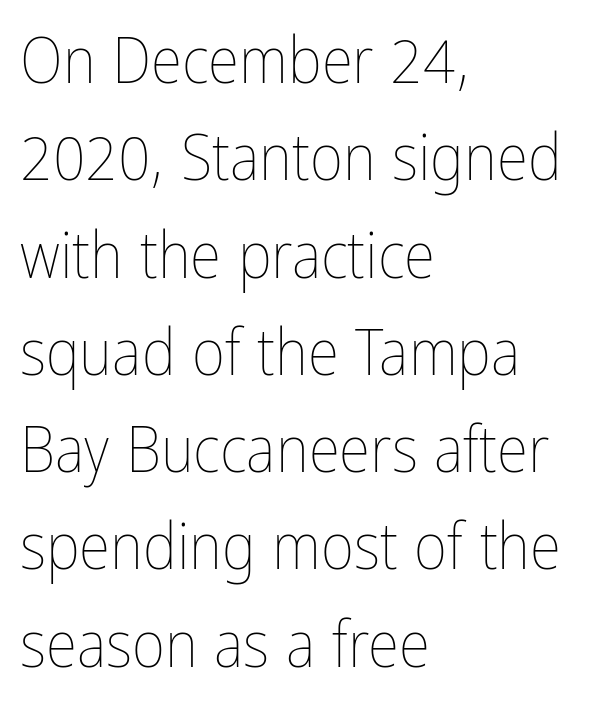
{"italic": "no", "bold": "no", "weight": "thin", "width": "condensed", "stroke_contrast": "low", "x_height": "medium", "monospaced": "no", "underline": "no", "align": "left", "line_spacing": "normal", "line_spacing_ratio": 1.52, "letter_spacing": "normal", "letter_spacing_em": 0.0, "glyph_px": 64}
